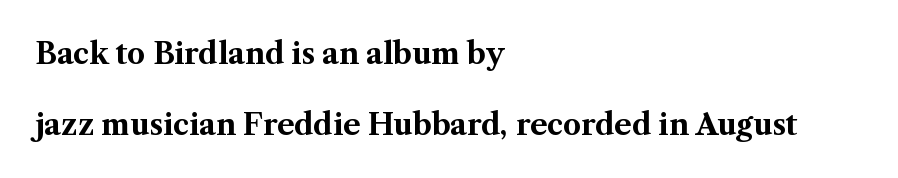
Q: Is the text bold? A: Yes.
Q: Is the text italic (slanted)? A: No, it is upright.
Q: Is the typeface a serif or a sans-serif typeface? A: Serif.
Q: Is the text underlined? A: No.
Q: How is the paragraph aligned? A: Left-aligned.
Q: Is the spacing between letters normal or unusually wide? A: Normal.
Q: Is the spacing between lines tight, normal or loose? A: Loose.
Q: Width (condensed, normal, or wide)? A: Normal.
Q: Stroke contrast? A: Medium.
Q: x-height? A: Medium.
Q: Monospaced? A: No.
